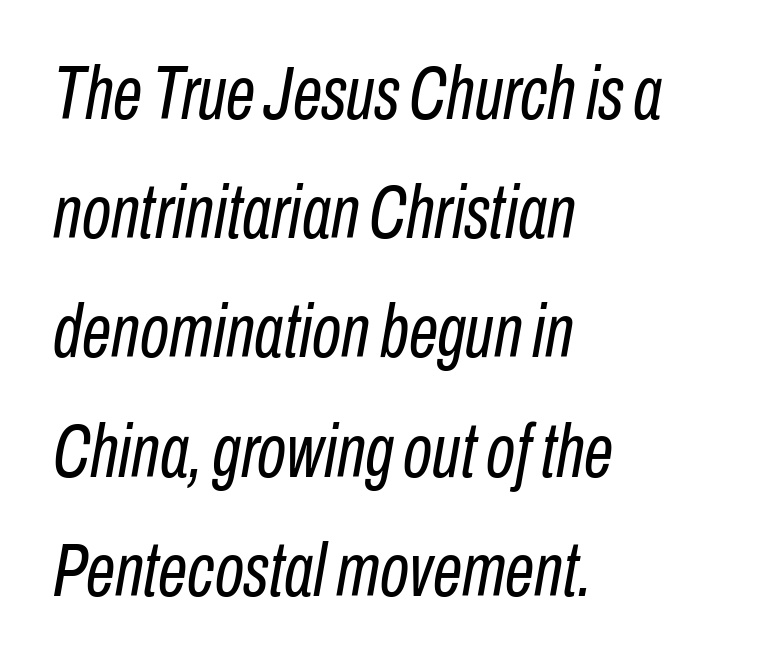
One glance says typical: line gaps are just what's usual. Character widths vary here, with narrow letters taking less room than wide ones. Line beginnings align vertically; line endings do not. This sample uses plain, unmodified letter spacing. Italic? Definitely — the glyphs are oblique. Honestly, there is no underline to notice here at all.
